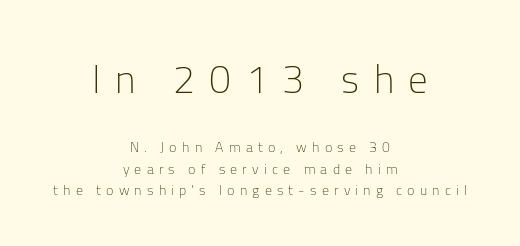
{"serif": "no", "italic": "no", "bold": "no", "weight": "light", "width": "normal", "stroke_contrast": "low", "x_height": "medium", "monospaced": "no", "underline": "no", "align": "center", "line_spacing": "normal", "line_spacing_ratio": 1.54, "letter_spacing": "wide", "letter_spacing_em": 0.37, "larger_block": "first", "size_ratio": 2.79, "glyph_px": 39}
